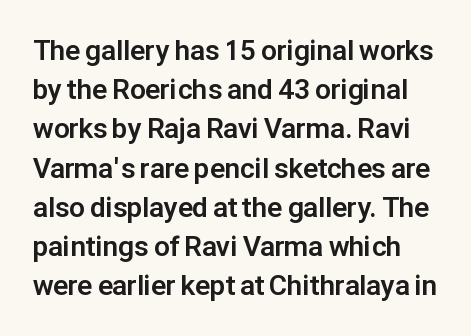
The image shows 28 px bold sans-serif type, upright; set normal line spacing (1.4x), normal letter spacing, not underlined; low stroke contrast and a medium x-height.
